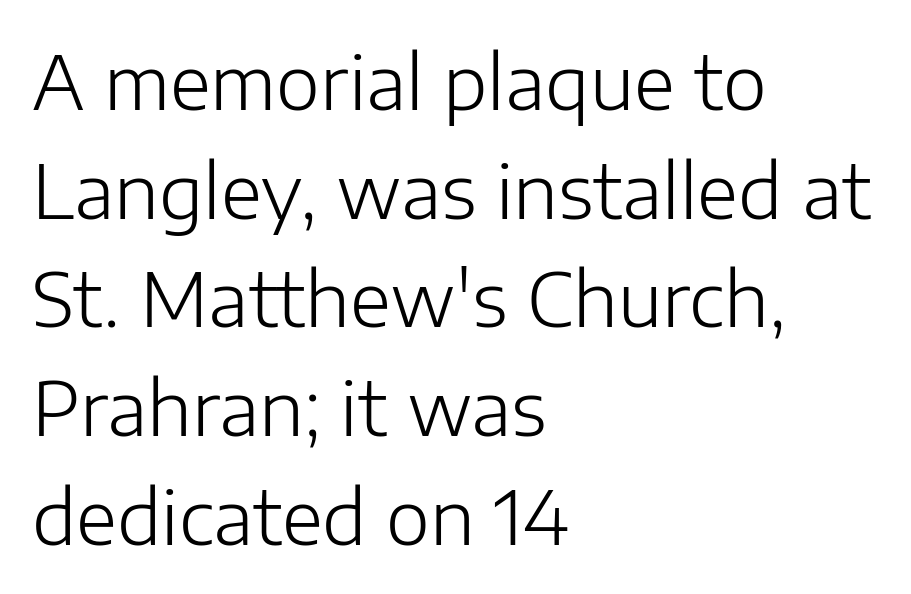
{"serif": "no", "italic": "no", "bold": "no", "weight": "light", "width": "normal", "stroke_contrast": "low", "x_height": "medium", "monospaced": "no", "underline": "no", "align": "left", "line_spacing": "normal", "line_spacing_ratio": 1.45, "letter_spacing": "normal", "letter_spacing_em": 0.0, "glyph_px": 75}
